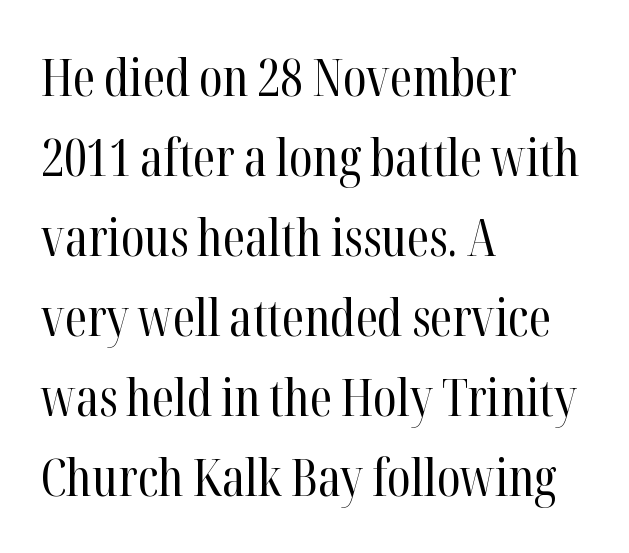
The text block is weighted toward the left margin, trailing off unevenly rightward. Font category for this specimen: serif. Compared with typical body copy, the letter spacing here is the same. Weight class: somewhere from thin through regular. A clean baseline with only descenders dipping below it. In terms of leading, this rendering sits right in the middle.
